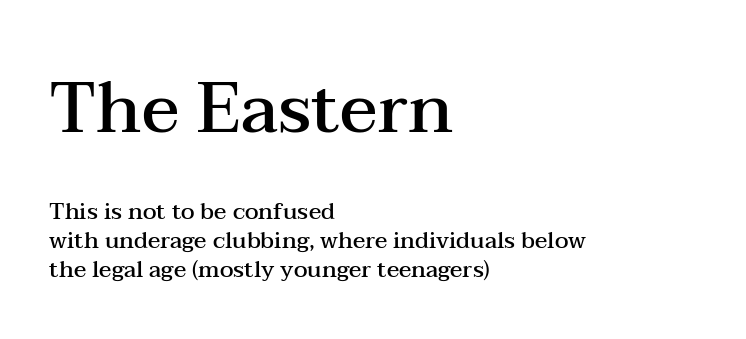
The image shows 70 px semibold, wide serif type, upright; set left-aligned, normal line spacing (1.25x), normal letter spacing, not underlined; the first (top) block is 3.04x larger; medium stroke contrast and a medium x-height.
